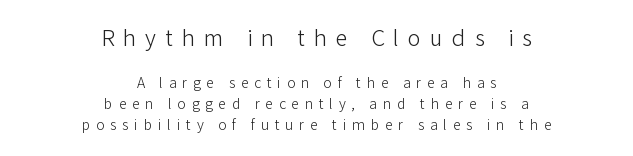
{"italic": "no", "bold": "no", "underline": "no", "align": "center", "line_spacing": "normal", "line_spacing_ratio": 1.51, "letter_spacing": "wide", "letter_spacing_em": 0.41, "larger_block": "first", "size_ratio": 1.57, "glyph_px": 22}
